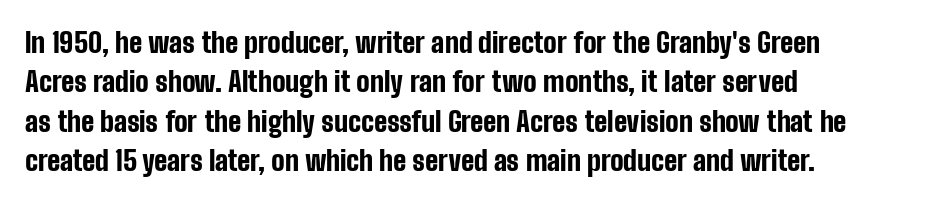
The image shows 28 px bold, condensed sans-serif type, upright; set left-aligned, normal line spacing (1.41x), normal letter spacing, not underlined; low stroke contrast and a medium x-height.
